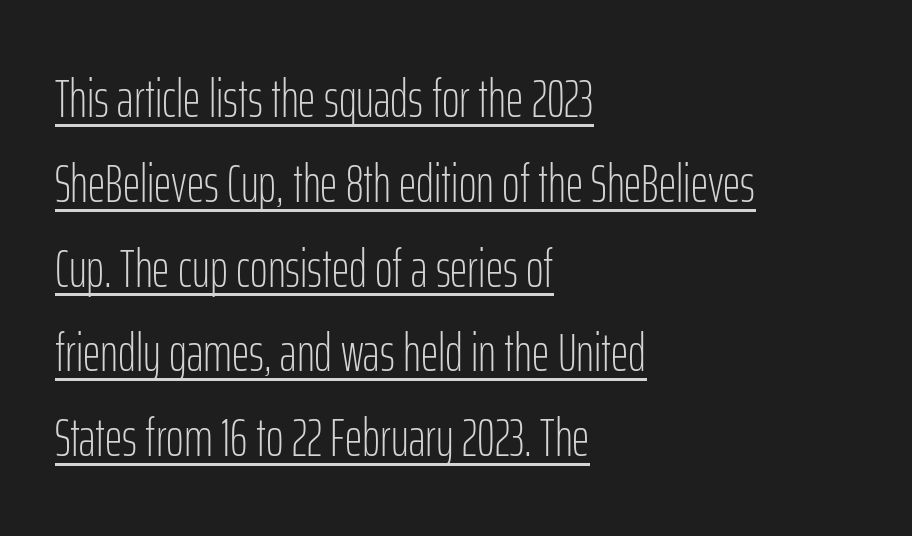
The typesetting does not lean heavy: it is not bold. The font's upright variant was chosen for this text. Look at the tracking — it's just the regular setting, nothing added. Normally led — the rows are evenly, conventionally spaced. The sample's only ornament is a line tracing under the words.
